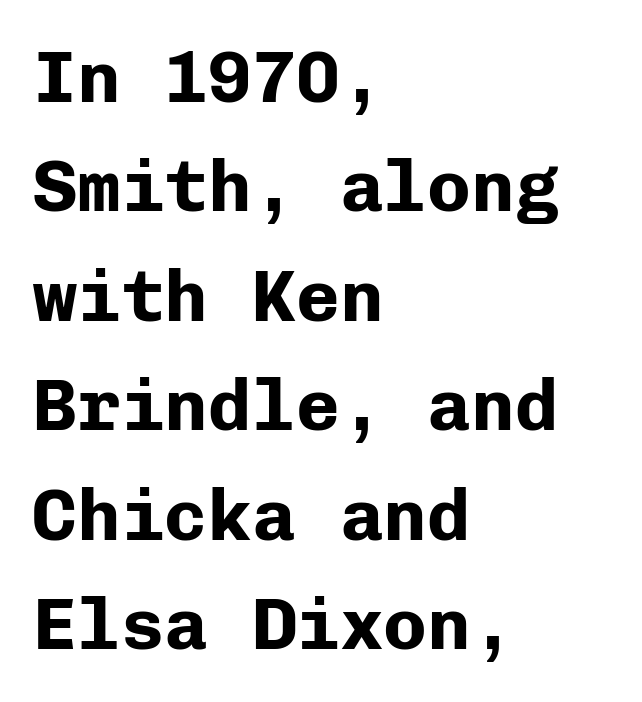
Glyph-to-glyph distance matches everyday printed text. Heft: maximum for text — a bold. A typesetter would call this monospace, since all characters share one set width. This sample keeps an unexceptional amount of space between lines. Only glyphs here, with clear space below each row.
